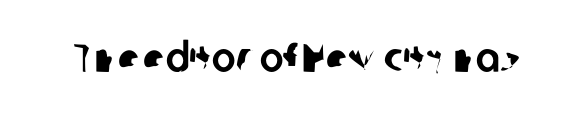
The face used here is proportionally spaced, like ordinary book or web type. The letters carry no serifs — their stems end cleanly without finishing strokes. Each row of text sits above clean, open space. The tracking reads as untouched default to a designer's eye.
